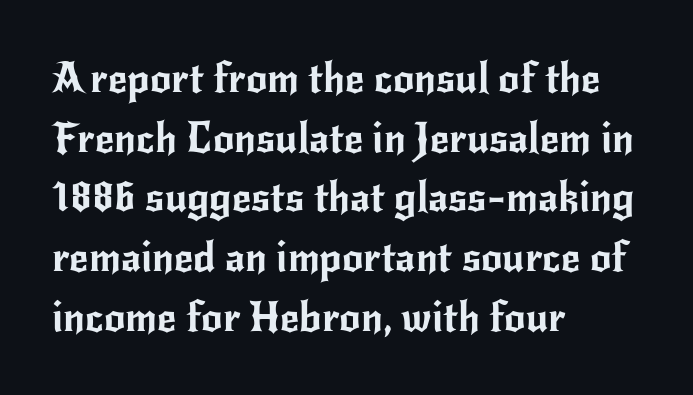
The rendering uses natural spacing where letterforms have individual widths. Unlike italic type, these characters show no tilt at all. Observe the ordinary spacing: letters are neighbours, not strangers. The glyphs in this specimen are sans serif.
